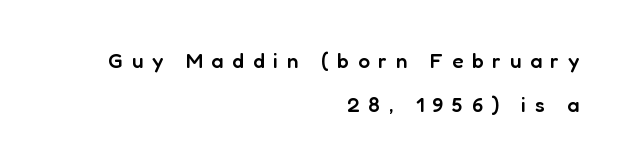
Q: Is the text bold? A: Semi-bold.
Q: Is the text italic (slanted)? A: No, it is upright.
Q: Is the text underlined? A: No.
Q: How is the paragraph aligned? A: Right-aligned.
Q: Is the spacing between letters normal or unusually wide? A: Unusually wide.
Q: Is the spacing between lines tight, normal or loose? A: Loose.
